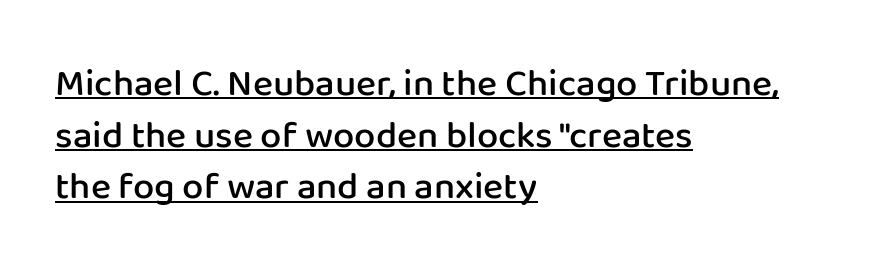
The image shows 38 px semibold sans-serif type, upright; set left-aligned, normal line spacing (1.36x), normal letter spacing, underlined; low stroke contrast and a medium x-height.
